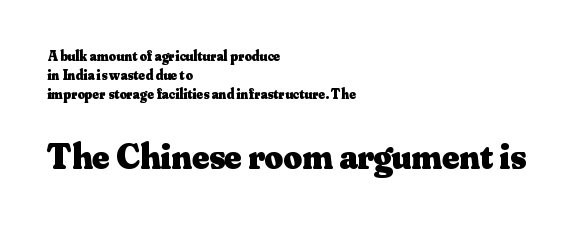
The image shows 36 px heavy serif type, upright; set left-aligned, normal line spacing (1.37x), normal letter spacing, not underlined; the second (bottom) block is 2.57x larger; medium stroke contrast and a small x-height.
